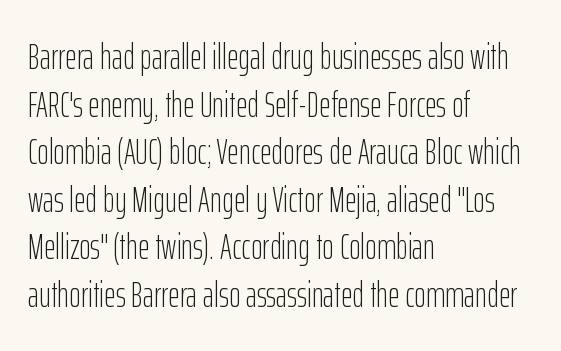
The image shows 36 px light, condensed sans-serif type, upright; set left-aligned, normal line spacing (1.32x), normal letter spacing, not underlined; low stroke contrast and a medium x-height.
